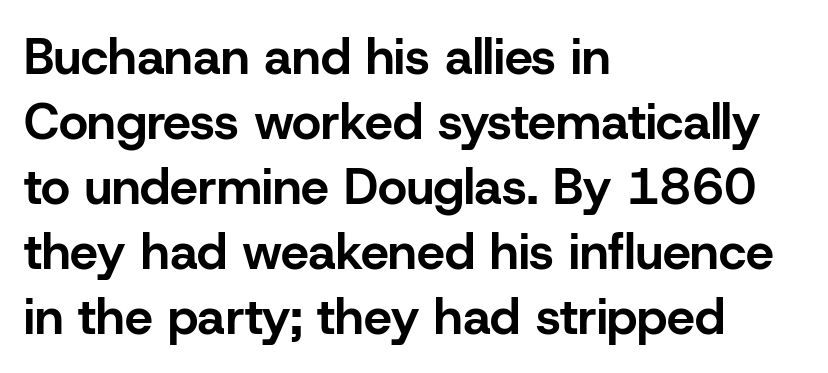
The strip under each line holds only bare page. The passage shown has conventional tracking throughout. Whoever set this chose a conventional vertical rhythm. Proportional: the letters do not fall into vertical columns.
